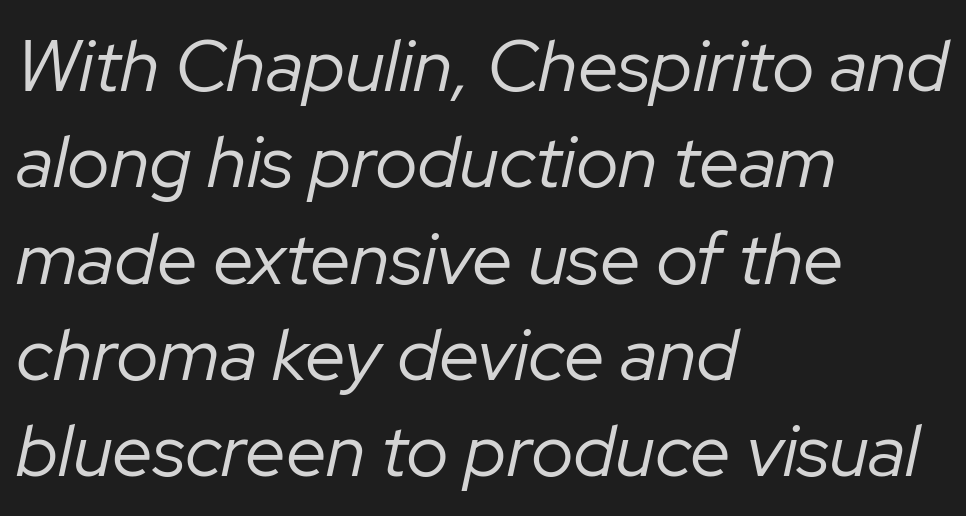
Observe the lean: these are italic letterforms. Short note: letters normally spaced. Note the varied advance widths — an 'i' is clearly narrower than an 'm'. These lines sit exactly where default settings would place them. Alignment: flush left.
